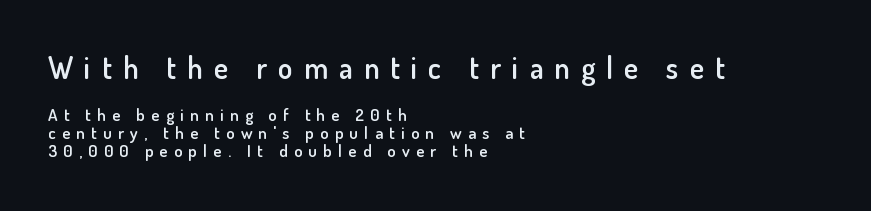
The glyphs in this specimen are sans serif. Honestly, there is no underline to notice here at all. Line beginnings align vertically; line endings do not. Each glyph is drawn with semibold strokes, heavier than normal yet not fully bold. Reading top to bottom, the characters get smaller at the block break. The horizontal fit of the characters is loose and conspicuously gappy.
